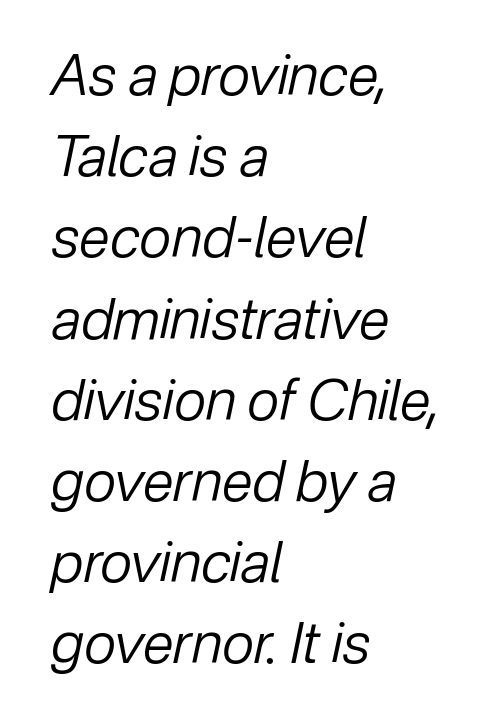
Unmarked baselines from the first word to the last. The text carries the slant typical of an italic or oblique font. The font sits on the lighter half of the weight spectrum, regular included. The designer left line spacing at the default.
